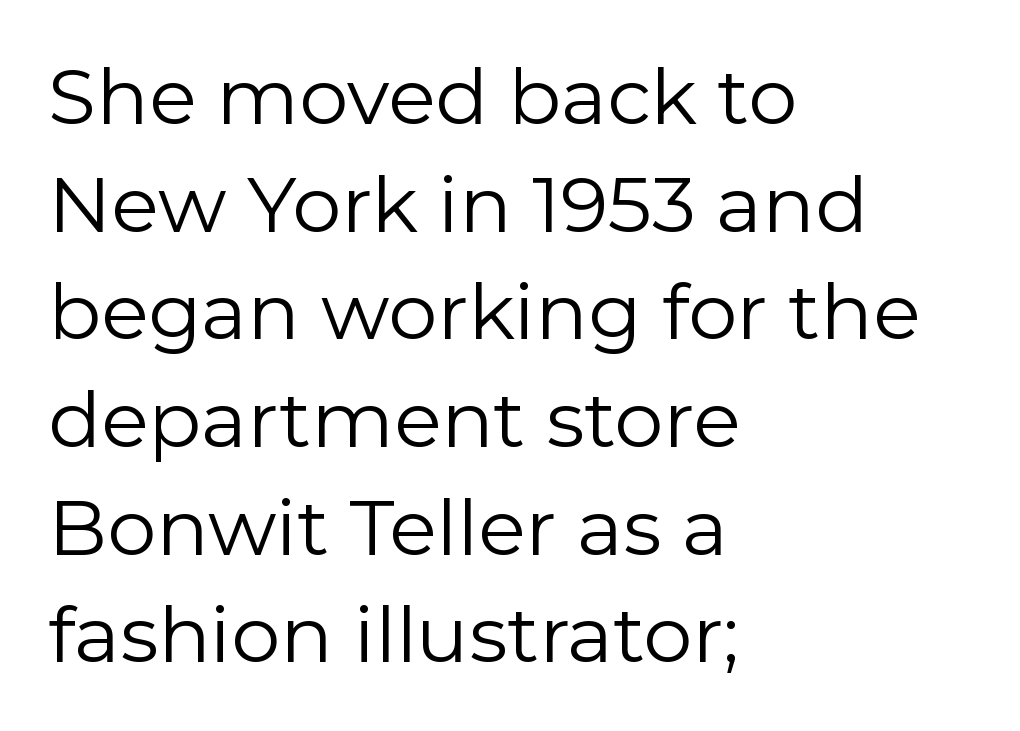
The image shows 78 px regular-weight sans-serif type, upright; set left-aligned, normal line spacing (1.38x), normal letter spacing, not underlined; low stroke contrast and a medium x-height.
